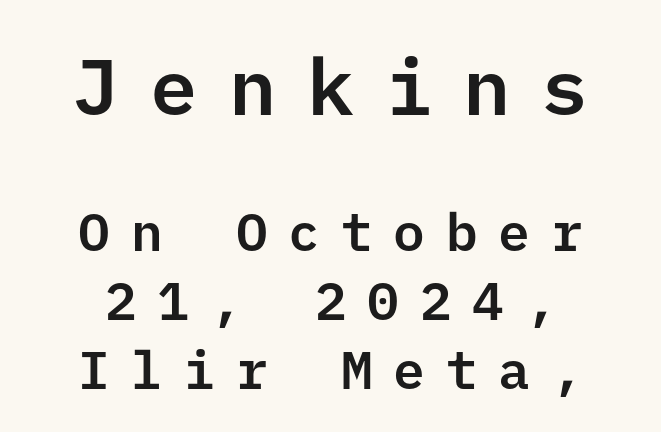
Q: Is the text italic (slanted)? A: No, it is upright.
Q: Is the typeface a serif or a sans-serif typeface? A: Sans-serif.
Q: Is the text underlined? A: No.
Q: How is the paragraph aligned? A: Centered.
Q: Is the spacing between letters normal or unusually wide? A: Unusually wide.
Q: Is the spacing between lines tight, normal or loose? A: Normal.
Q: Which block of text is set in a larger size, the first (top) or the second (bottom)? A: The first (top) one.
Q: Width (condensed, normal, or wide)? A: Normal.
Q: Stroke contrast? A: Low.
Q: x-height? A: Medium.
